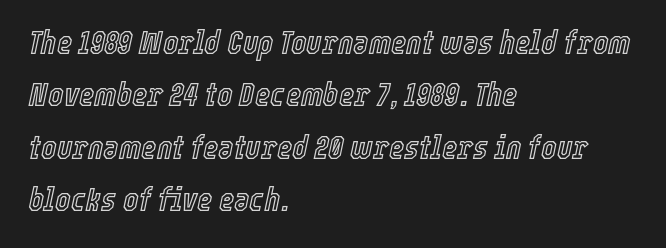
{"italic": "yes", "lean": "right", "slant_degrees": 12, "width": "condensed", "x_height": "medium", "monospaced": "no", "underline": "no", "align": "left", "line_spacing": "normal", "line_spacing_ratio": 1.59, "letter_spacing": "normal", "letter_spacing_em": 0.0, "glyph_px": 33}
